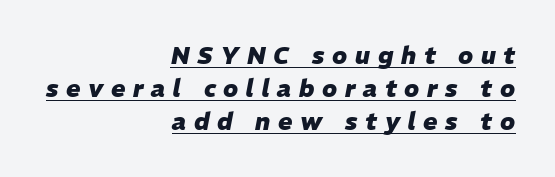
The image shows 24 px bold type, italic (leaning right); set right-aligned, normal line spacing (1.37x), unusually wide letter spacing (+0.32 em), underlined.
